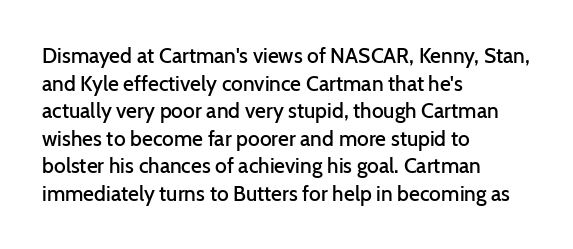
Q: Is the text bold? A: Semi-bold.
Q: Is the text italic (slanted)? A: No, it is upright.
Q: Is the text underlined? A: No.
Q: How is the paragraph aligned? A: Left-aligned.
Q: Is the spacing between letters normal or unusually wide? A: Normal.
Q: Is the spacing between lines tight, normal or loose? A: Normal.
